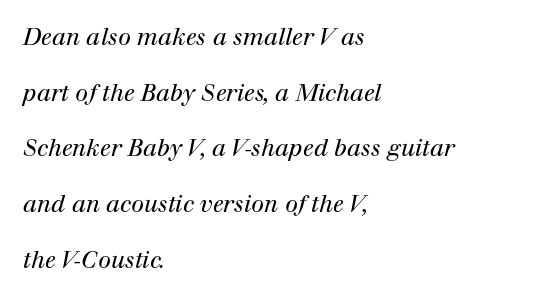
The image shows 23 px text type, italic (leaning right); set left-aligned, loose line spacing (2.42x), normal letter spacing, not underlined.
